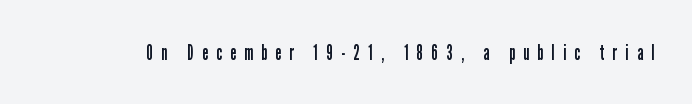
The image shows 22 px text type, upright; set unusually wide letter spacing (+0.38 em), not underlined.
